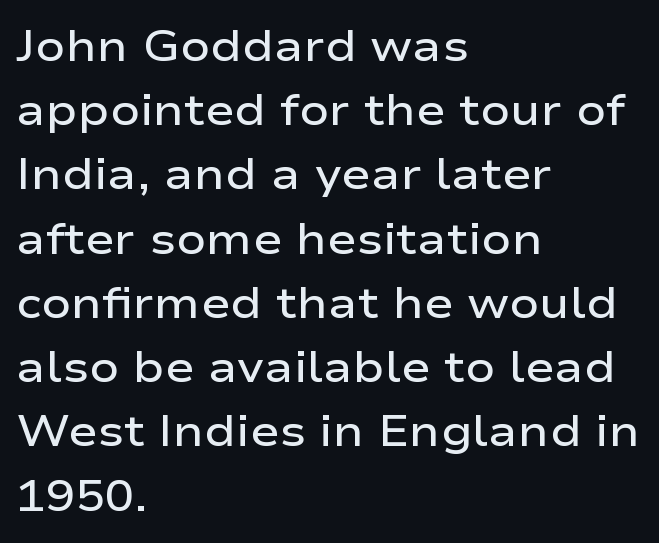
Q: Is the text bold? A: Semi-bold.
Q: Is the text italic (slanted)? A: No, it is upright.
Q: Is the typeface a serif or a sans-serif typeface? A: Sans-serif.
Q: Is the text underlined? A: No.
Q: How is the paragraph aligned? A: Left-aligned.
Q: Is the spacing between letters normal or unusually wide? A: Normal.
Q: Is the spacing between lines tight, normal or loose? A: Normal.
Q: Width (condensed, normal, or wide)? A: Wide.
Q: Stroke contrast? A: Low.
Q: x-height? A: Medium.
Q: Monospaced? A: No.
